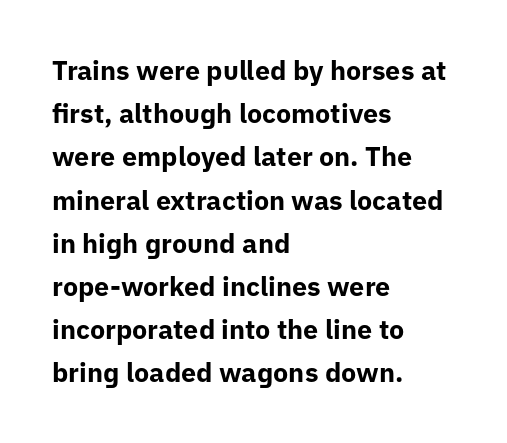
The image shows 27 px bold type, upright; set left-aligned, normal line spacing (1.6x), normal letter spacing, not underlined.
